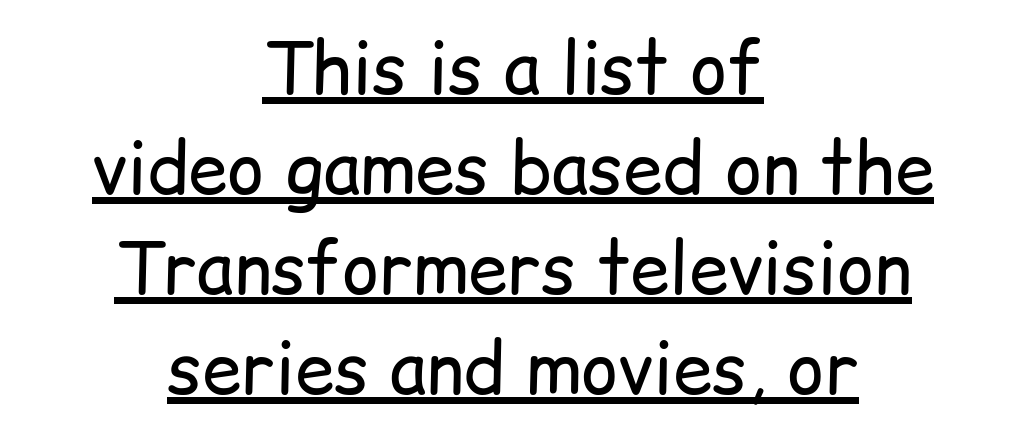
The image shows 71 px regular-weight sans-serif type, upright; set centered, normal line spacing (1.41x), normal letter spacing, underlined; low stroke contrast and a medium x-height.
